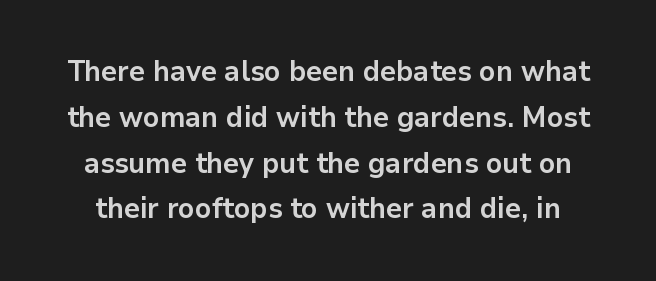
{"serif": "no", "italic": "no", "bold": "yes", "weight": "bold", "width": "normal", "stroke_contrast": "low", "x_height": "medium", "monospaced": "no", "underline": "no", "line_spacing": "normal", "line_spacing_ratio": 1.58, "letter_spacing": "normal", "letter_spacing_em": 0.0, "glyph_px": 29}
